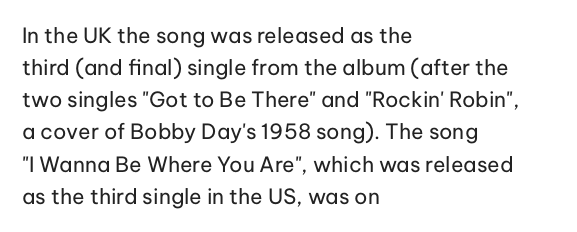
Is the block centered? No — it sits flush against the left margin. Honestly, the row spacing looks completely unremarkable. Check under the words: just untouched page. Ascenders rise straight up at ninety degrees. Nobody touched the tracking dial on this one.
